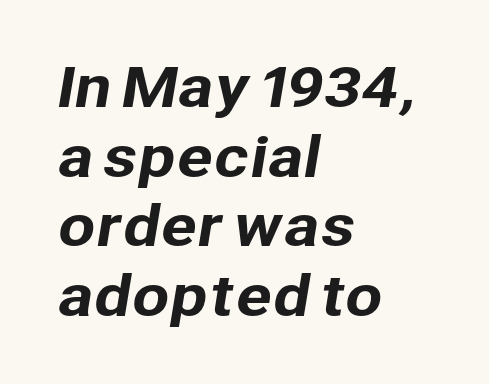
Q: Is the typeface a serif or a sans-serif typeface? A: Sans-serif.
Q: Is the text underlined? A: No.
Q: How is the paragraph aligned? A: Left-aligned.
Q: Is the spacing between letters normal or unusually wide? A: Normal.
Q: Is the spacing between lines tight, normal or loose? A: Normal.
Q: Width (condensed, normal, or wide)? A: Normal.
Q: Stroke contrast? A: Low.
Q: x-height? A: Medium.
Q: Monospaced? A: No.
